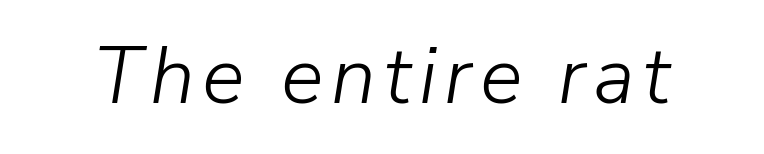
{"italic": "yes", "lean": "right", "slant_degrees": 9, "bold": "no", "weight": "light", "width": "normal", "stroke_contrast": "low", "x_height": "medium", "monospaced": "no", "underline": "no", "glyph_px": 80}
